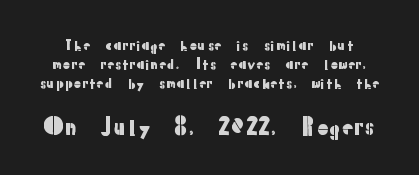
Q: Is the text italic (slanted)? A: No, it is upright.
Q: Is the text underlined? A: No.
Q: Is the spacing between letters normal or unusually wide? A: Normal.
Q: Is the spacing between lines tight, normal or loose? A: Normal.
Q: Which block of text is set in a larger size, the first (top) or the second (bottom)? A: The second (bottom) one.
